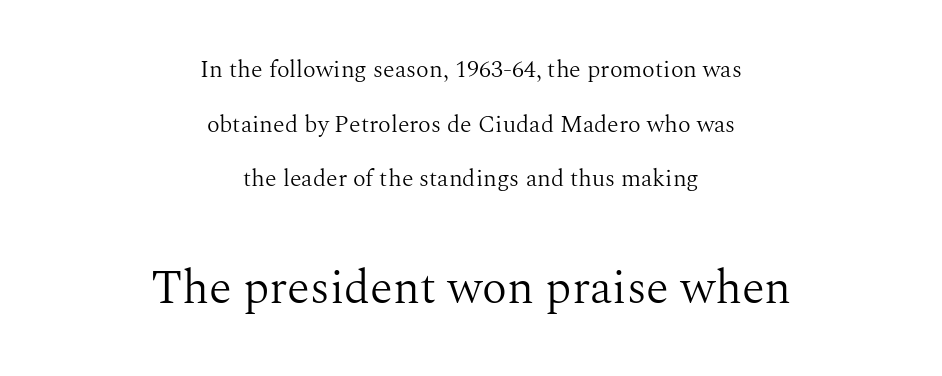
Short and long lines alike share a common midpoint. The strokes carry an ordinary text weight at most. Stroke terminals: seriffed. Character size in the trailing block exceeds that of the leading block. The line-height multiplier appears high, well above default. Tall strokes in this sample are plumb rather than angled.
